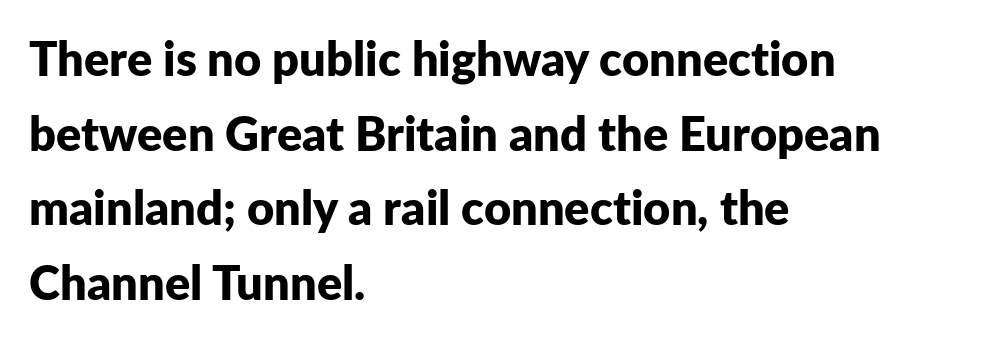
The image shows 47 px bold sans-serif type, upright; set left-aligned, normal line spacing (1.59x), normal letter spacing, not underlined; low stroke contrast and a medium x-height.
